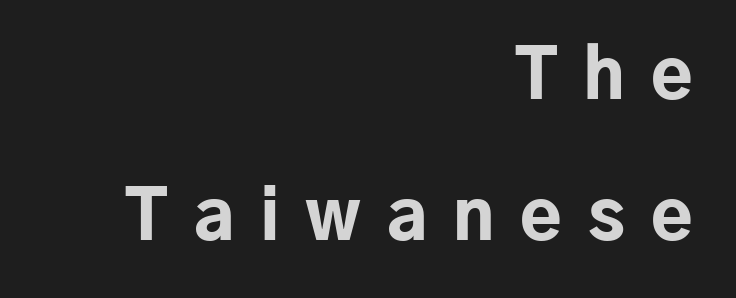
The passage shown stacks its lines with a broad gap. Reading down the block, your eye finds every line finishing at a fixed right position. Here the glyphs are tracked loosely, breaking word shapes into spaced letters. Varying glyph widths throughout — classic text-font behaviour. Notice how the stems are strictly vertical — no italics here. Clear beneath every line of the passage.
